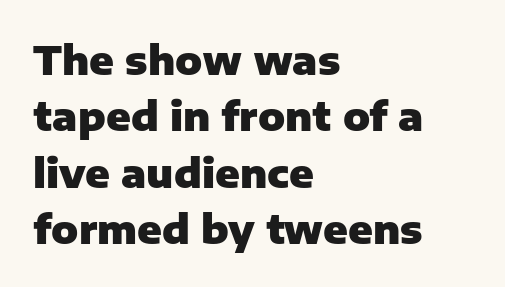
Every row of glyphs begins at an identical x-position on the left. You could call the tracking neutral — neither tight nor loose. The designer left line spacing at the default. The string is rendered with underlining switched off.
